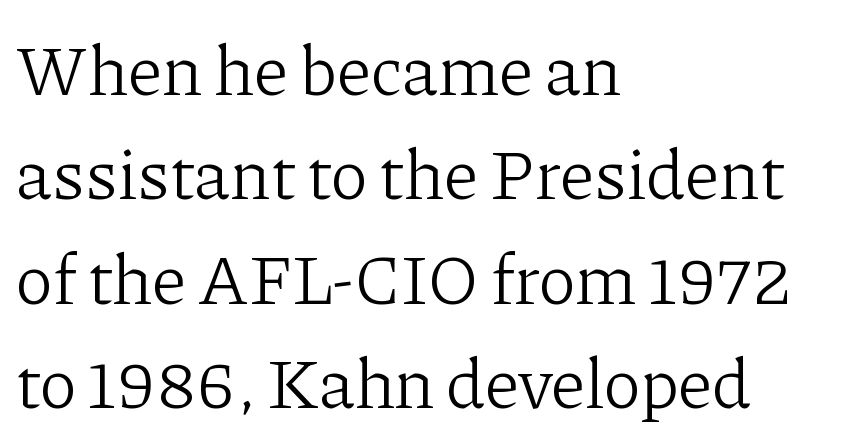
{"serif": "yes", "italic": "no", "bold": "no", "weight": "light", "width": "normal", "stroke_contrast": "low", "x_height": "medium", "monospaced": "no", "underline": "no", "align": "left", "line_spacing": "normal", "line_spacing_ratio": 1.47, "letter_spacing": "normal", "letter_spacing_em": 0.0, "glyph_px": 71}
